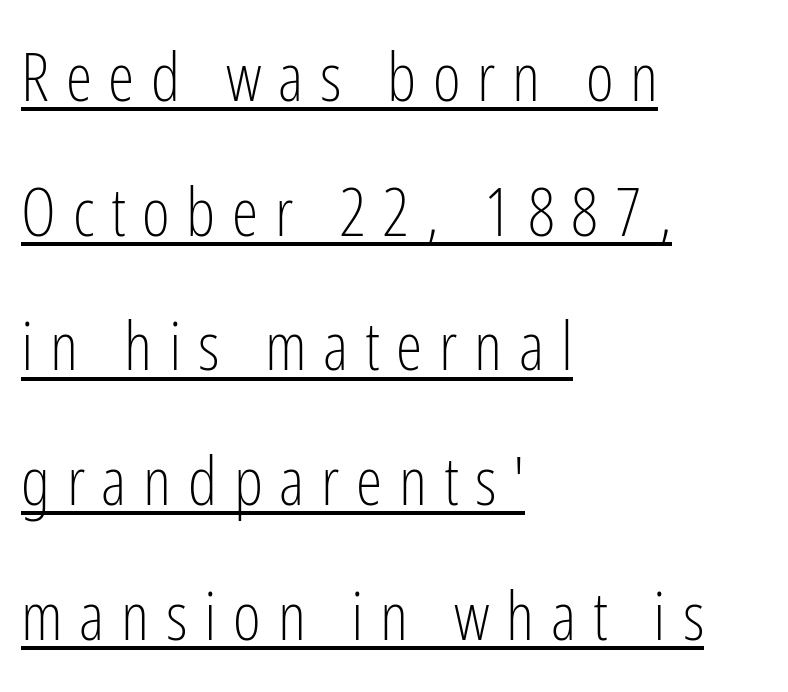
Q: Is the text bold? A: No.
Q: Is the text italic (slanted)? A: No, it is upright.
Q: Is the typeface a serif or a sans-serif typeface? A: Sans-serif.
Q: Is the text underlined? A: Yes.
Q: How is the paragraph aligned? A: Left-aligned.
Q: Is the spacing between letters normal or unusually wide? A: Unusually wide.
Q: Is the spacing between lines tight, normal or loose? A: Loose.
Q: Width (condensed, normal, or wide)? A: Condensed.
Q: Stroke contrast? A: Low.
Q: x-height? A: Medium.
Q: Monospaced? A: No.
